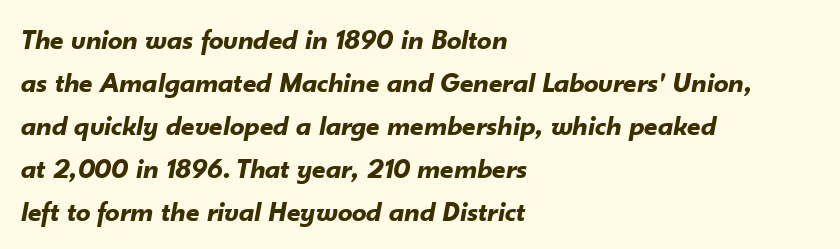
{"italic": "yes", "lean": "right", "slant_degrees": 10, "bold": "yes", "weight": "bold", "width": "normal", "stroke_contrast": "low", "x_height": "small", "monospaced": "no", "underline": "no", "align": "left", "line_spacing": "normal", "line_spacing_ratio": 1.48, "letter_spacing": "normal", "letter_spacing_em": 0.0, "glyph_px": 29}
